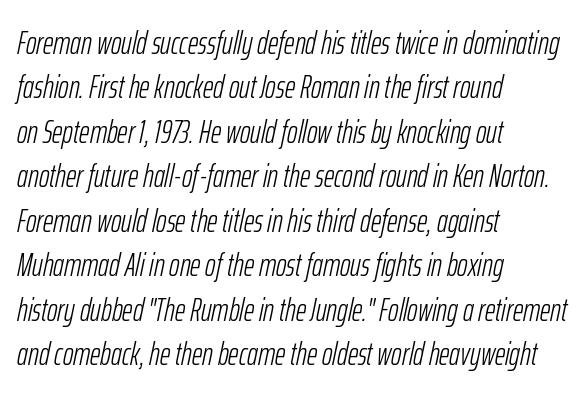
The setting favours the left margin, as ordinary paragraphs usually do. This sample uses plain, unmodified letter spacing. The weight would be labelled regular, book, light, or lighter still. Beneath every word, the page is bare. Proportional: the letters do not fall into vertical columns.
